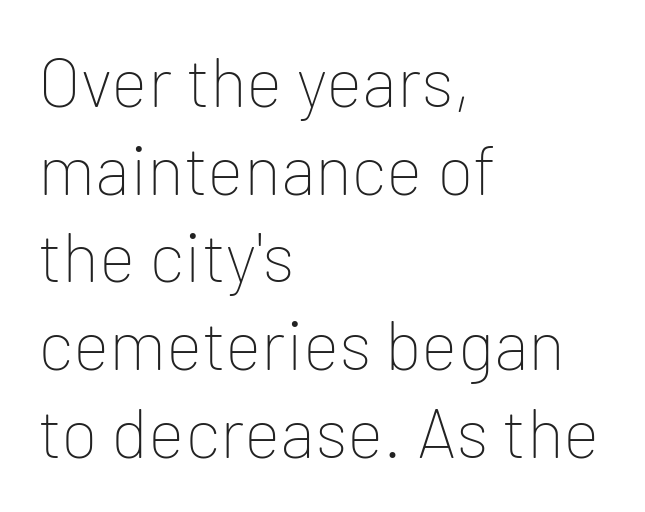
{"serif": "no", "italic": "no", "bold": "no", "weight": "thin", "width": "normal", "stroke_contrast": "low", "x_height": "medium", "monospaced": "no", "underline": "no", "align": "left", "line_spacing": "normal", "line_spacing_ratio": 1.27, "letter_spacing": "normal", "letter_spacing_em": 0.0, "glyph_px": 69}
